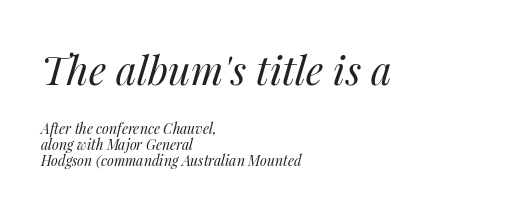
If you drew a ruler down the left edge, every line would touch it. The horizontal fit of the characters is conventional and even. Every character sits at an angle, as italics do. Note the varied advance widths — an 'i' is clearly narrower than an 'm'. Glance below the letters and you will spot only blank space.
